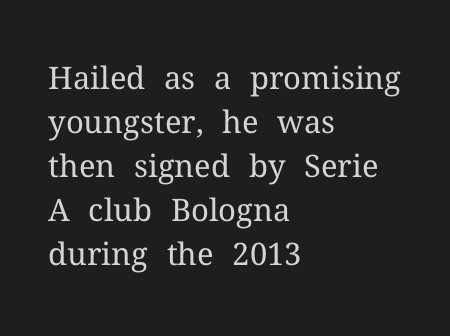
Q: Is the text bold? A: No.
Q: Is the text italic (slanted)? A: No, it is upright.
Q: Is the typeface a serif or a sans-serif typeface? A: Serif.
Q: Is the text underlined? A: No.
Q: How is the paragraph aligned? A: Left-aligned.
Q: Is the spacing between letters normal or unusually wide? A: Normal.
Q: Is the spacing between lines tight, normal or loose? A: Normal.
Q: Width (condensed, normal, or wide)? A: Normal.
Q: Stroke contrast? A: Medium.
Q: x-height? A: Medium.
Q: Monospaced? A: No.
